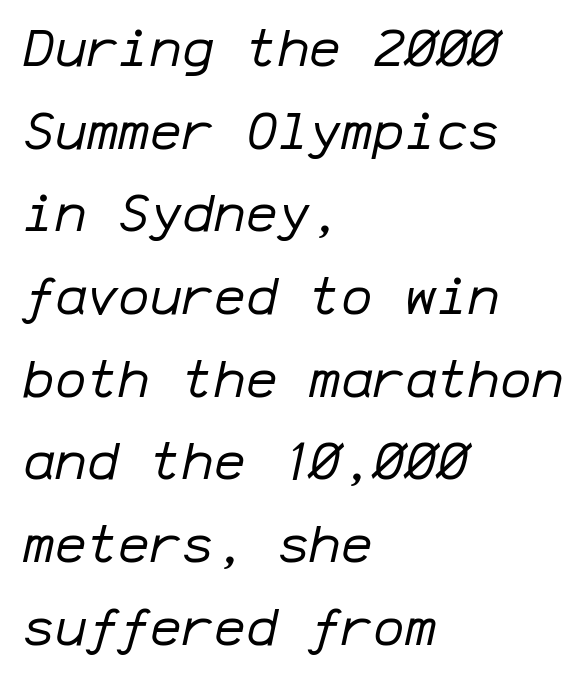
The image shows 53 px regular-weight type, italic (leaning right), monospaced; set left-aligned, normal line spacing (1.56x), normal letter spacing, not underlined; low stroke contrast and a medium x-height.
